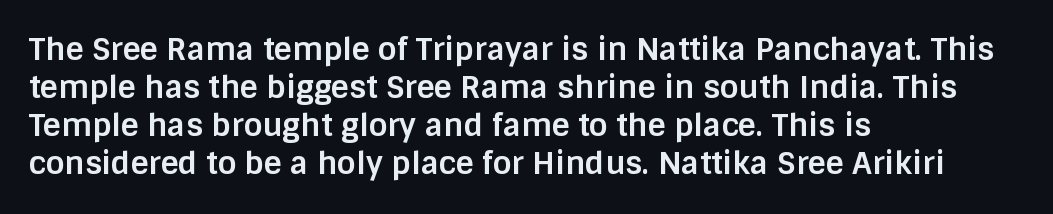
The image shows 31 px bold sans-serif type, upright; set left-aligned, line spacing 1.23x, normal letter spacing, not underlined; low stroke contrast and a large x-height.
